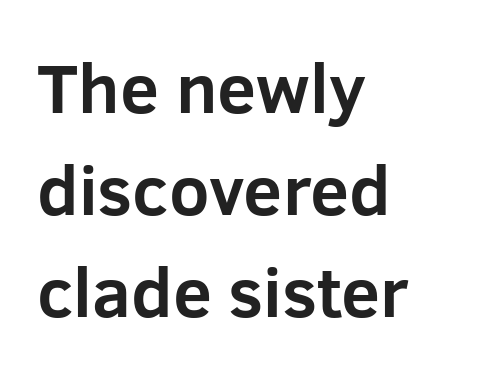
A typesetter would mark this as roman, not italic. Layout note: lines flush left. The string is rendered with underlining switched off. Examine the stroke ends and you'll find no serifs.
